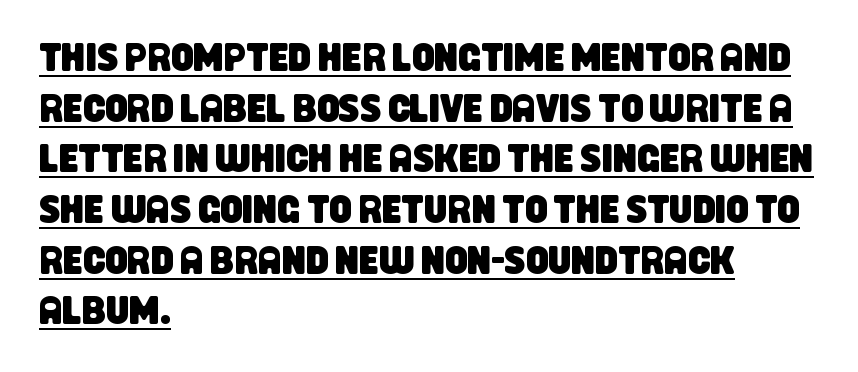
{"serif": "no", "width": "condensed", "stroke_contrast": "low", "x_height": "large", "monospaced": "no", "underline": "yes", "align": "left", "line_spacing": "normal", "line_spacing_ratio": 1.3, "letter_spacing": "normal", "letter_spacing_em": 0.0, "glyph_px": 39}
